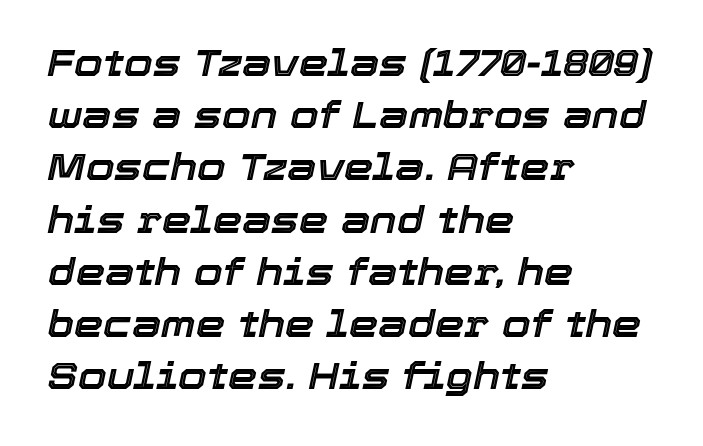
The image shows 37 px text type, italic (leaning right); set left-aligned, normal line spacing (1.41x), normal letter spacing, not underlined; a medium x-height.
